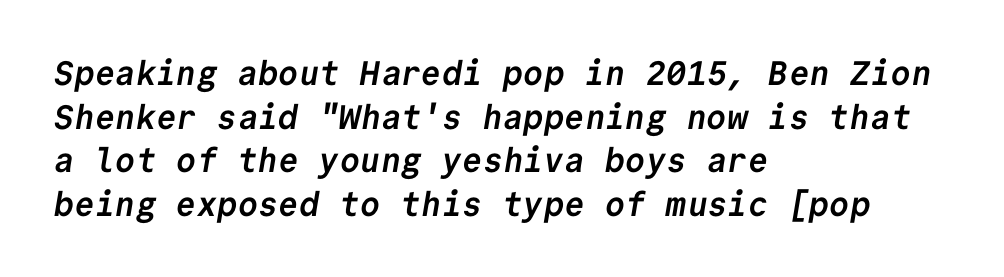
Q: Is the text bold? A: Yes.
Q: Is the typeface a serif or a sans-serif typeface? A: Sans-serif.
Q: Is the text underlined? A: No.
Q: How is the paragraph aligned? A: Left-aligned.
Q: Is the spacing between letters normal or unusually wide? A: Normal.
Q: Is the spacing between lines tight, normal or loose? A: Normal.
Q: Width (condensed, normal, or wide)? A: Normal.
Q: Stroke contrast? A: Low.
Q: x-height? A: Medium.
Q: Monospaced? A: Yes.
